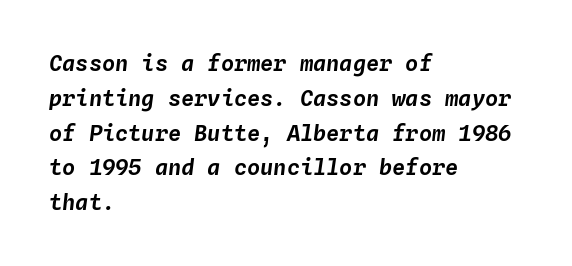
Q: Is the text italic (slanted)? A: Yes, it leans right by about 4 degrees.
Q: Is the text underlined? A: No.
Q: How is the paragraph aligned? A: Left-aligned.
Q: Is the spacing between letters normal or unusually wide? A: Normal.
Q: Is the spacing between lines tight, normal or loose? A: Normal.
